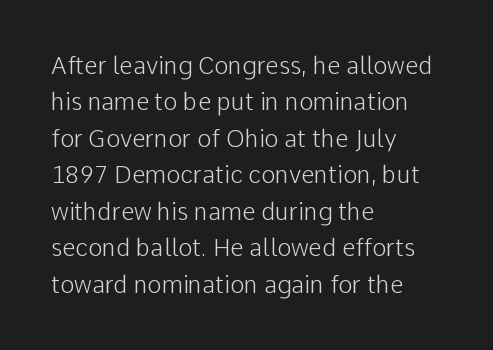
The image shows 24 px text type, upright; set left-aligned, normal line spacing (1.52x), normal letter spacing, not underlined.
